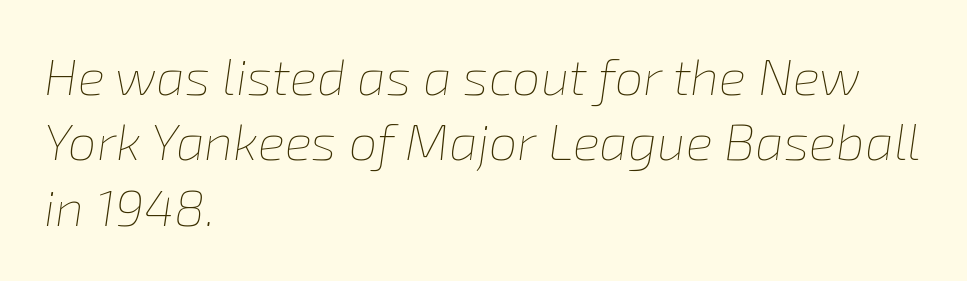
{"italic": "yes", "lean": "right", "slant_degrees": 8, "bold": "no", "weight": "thin", "width": "normal", "stroke_contrast": "low", "x_height": "medium", "monospaced": "no", "underline": "no", "align": "left", "line_spacing": "normal", "line_spacing_ratio": 1.28, "letter_spacing": "normal", "letter_spacing_em": 0.0, "glyph_px": 51}
